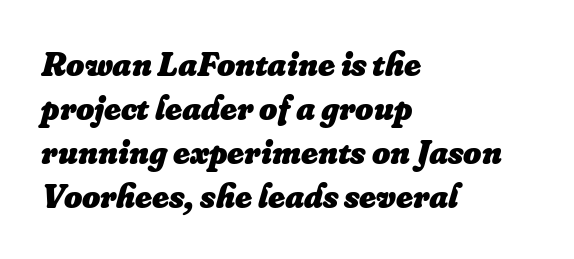
{"italic": "yes", "lean": "right", "slant_degrees": 16, "bold": "yes", "weight": "heavy", "width": "normal", "stroke_contrast": "low", "x_height": "small", "monospaced": "no", "underline": "no", "align": "left", "line_spacing": "normal", "line_spacing_ratio": 1.26, "letter_spacing": "normal", "letter_spacing_em": 0.0, "glyph_px": 35}
